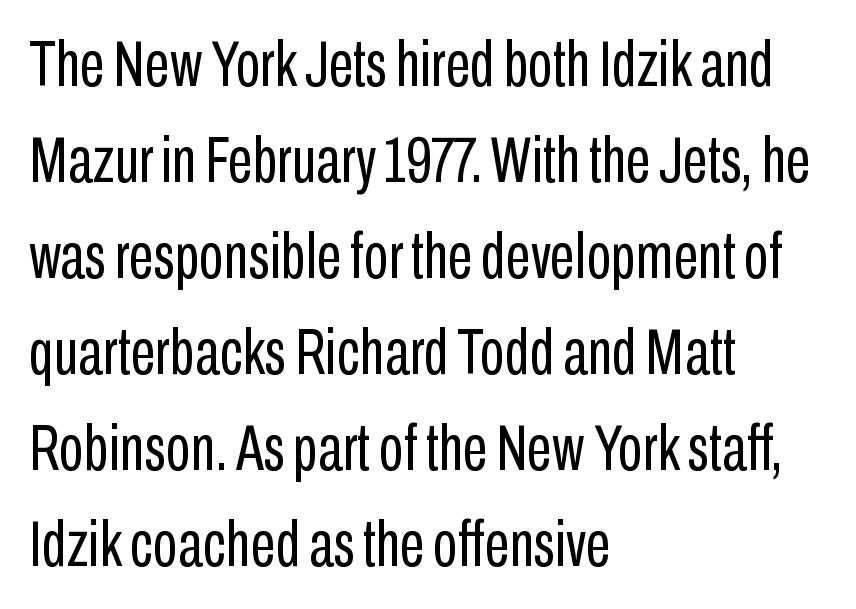
A classic flush-left, rag-right setting is used for this passage. Think of a printed novel: that variable character pitch is what you see here. Underline: absent. If you drew a line through each stem, it would be perfectly vertical.
